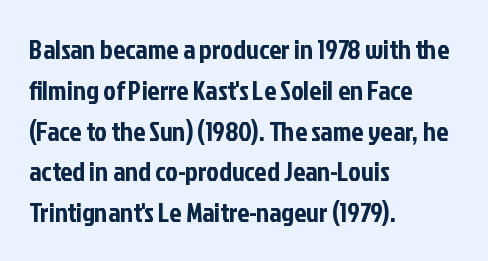
The image shows 27 px text type, upright; set left-aligned, normal line spacing (1.51x), normal letter spacing, not underlined.
